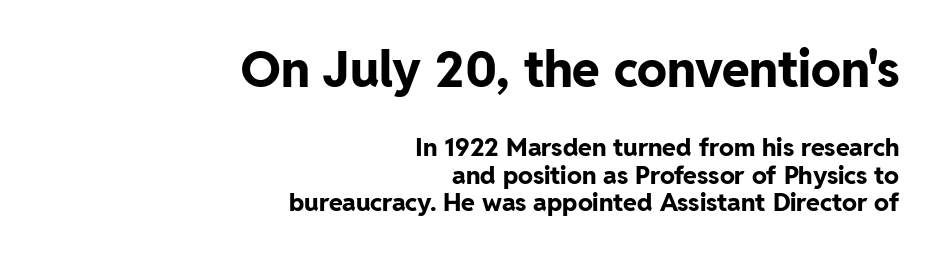
The image shows 50 px bold sans-serif type, upright; set right-aligned, tight line spacing (1.09x), normal letter spacing, not underlined; the first (top) block is 2.0x larger; low stroke contrast and a medium x-height.
